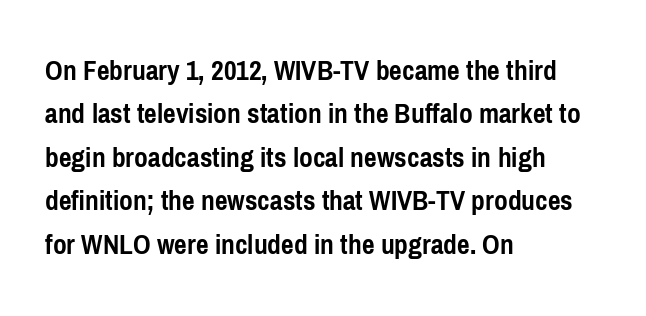
The image shows 30 px semibold, condensed sans-serif type, upright; set left-aligned, normal line spacing (1.45x), normal letter spacing, not underlined; low stroke contrast and a medium x-height.
